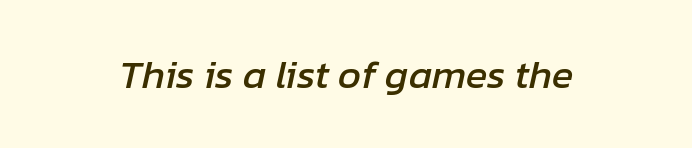
Q: Is the text italic (slanted)? A: Yes, it leans right by about 12 degrees.
Q: Is the text underlined? A: No.
Q: Is the spacing between letters normal or unusually wide? A: Normal.
Q: Width (condensed, normal, or wide)? A: Normal.
Q: Stroke contrast? A: Low.
Q: x-height? A: Medium.
Q: Monospaced? A: No.
